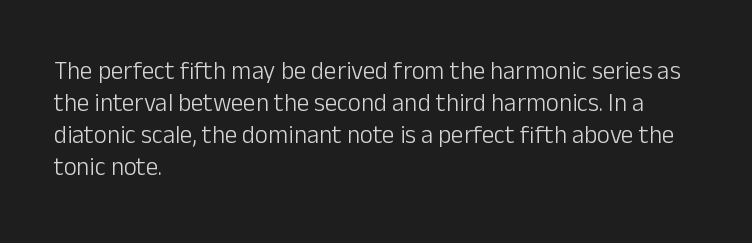
{"italic": "no", "bold": "no", "underline": "no", "align": "left", "line_spacing": "normal", "line_spacing_ratio": 1.28, "letter_spacing": "normal", "letter_spacing_em": 0.0, "glyph_px": 25}
